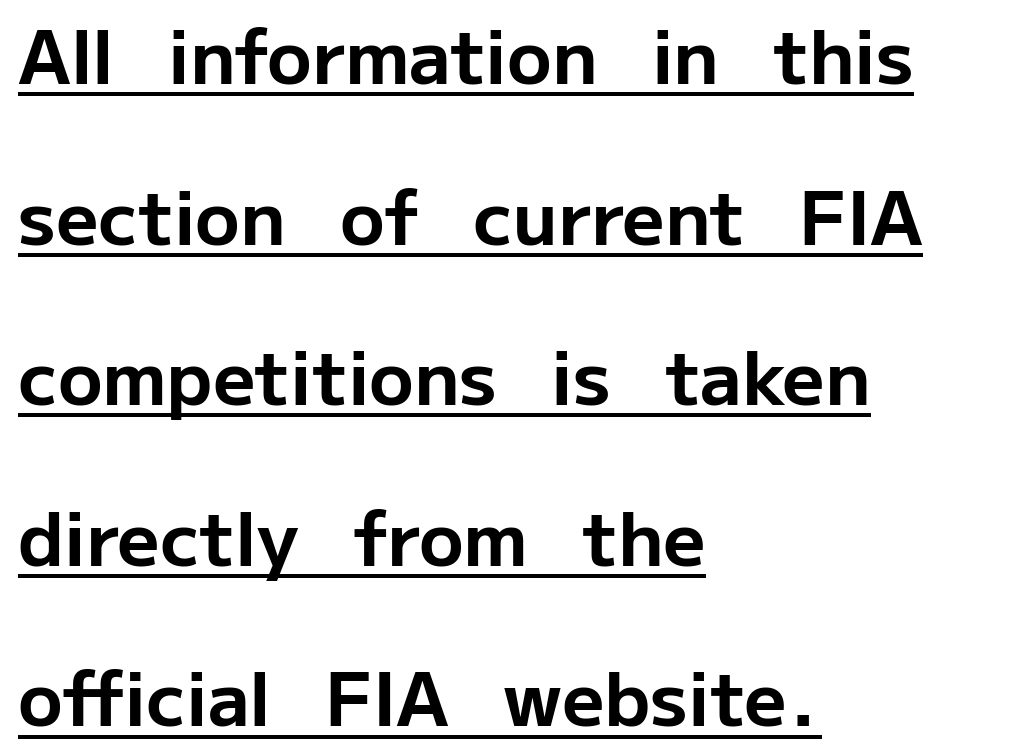
{"serif": "no", "italic": "no", "bold": "yes", "weight": "bold", "width": "normal", "stroke_contrast": "low", "x_height": "medium", "monospaced": "no", "underline": "yes", "align": "left", "line_spacing": "loose", "line_spacing_ratio": 2.17, "letter_spacing": "normal", "letter_spacing_em": 0.0, "glyph_px": 74}
